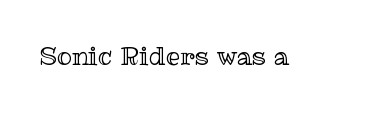
Q: Is the text italic (slanted)? A: No, it is upright.
Q: Is the text underlined? A: No.
Q: Is the spacing between letters normal or unusually wide? A: Normal.
